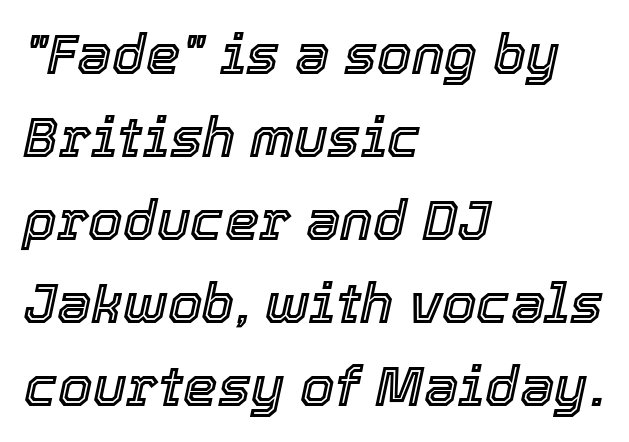
{"italic": "yes", "lean": "right", "slant_degrees": 12, "width": "normal", "x_height": "medium", "monospaced": "no", "underline": "no", "align": "left", "line_spacing": "normal", "line_spacing_ratio": 1.51, "letter_spacing": "normal", "letter_spacing_em": 0.0, "glyph_px": 55}
